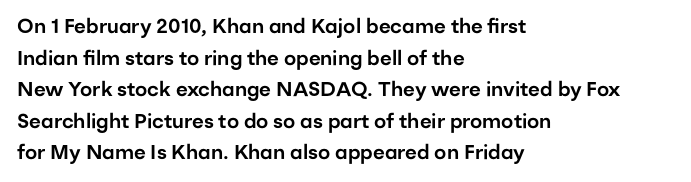
{"italic": "no", "underline": "no", "align": "left", "line_spacing": "normal", "line_spacing_ratio": 1.58, "letter_spacing": "normal", "letter_spacing_em": 0.0, "glyph_px": 20}
